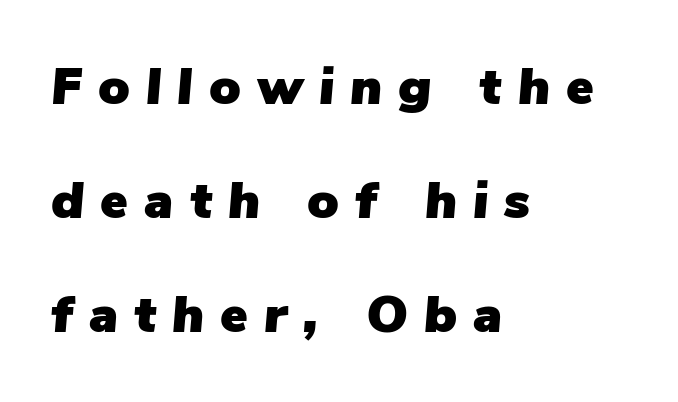
{"italic": "yes", "lean": "right", "slant_degrees": 5, "width": "normal", "stroke_contrast": "low", "x_height": "medium", "monospaced": "no", "underline": "no", "align": "left", "line_spacing": "loose", "line_spacing_ratio": 2.19, "letter_spacing": "wide", "letter_spacing_em": 0.31, "glyph_px": 52}
